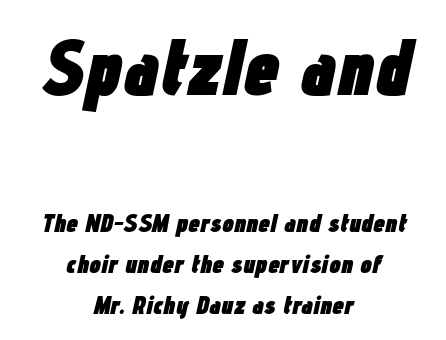
The image shows 79 px heavy, condensed type, italic (leaning right); set centered, normal line spacing (1.57x), normal letter spacing, not underlined; the first (top) block is 3.04x larger; low stroke contrast and a medium x-height.
